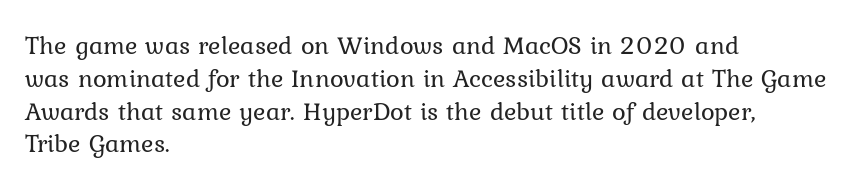
{"italic": "no", "bold": "no", "underline": "no", "align": "left", "line_spacing": "normal", "line_spacing_ratio": 1.26, "letter_spacing": "normal", "letter_spacing_em": 0.0, "glyph_px": 26}
